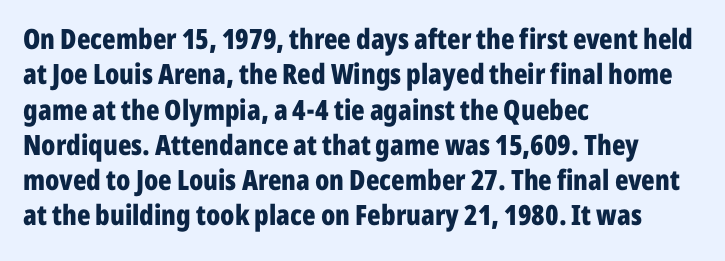
The image shows 28 px bold, condensed sans-serif type, upright; set left-aligned, normal line spacing (1.26x), normal letter spacing, not underlined; low stroke contrast and a medium x-height.
